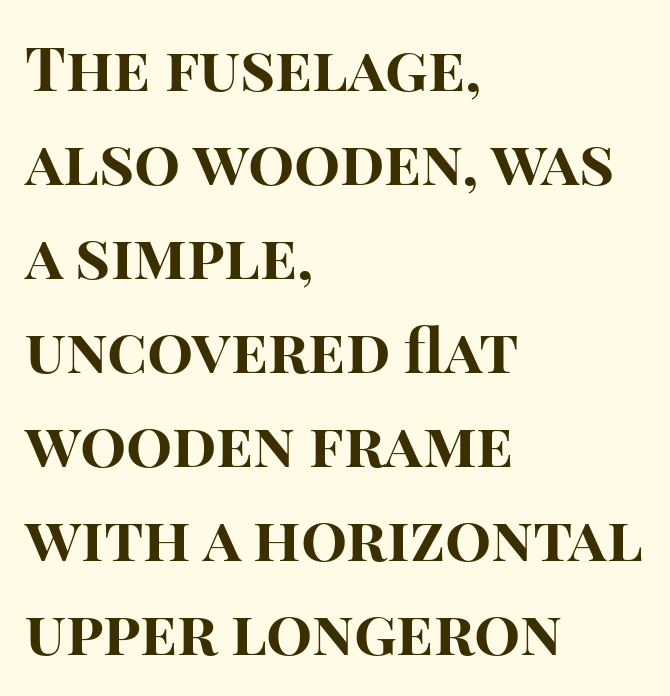
Q: Is the text bold? A: Yes.
Q: Is the text italic (slanted)? A: No, it is upright.
Q: Is the typeface a serif or a sans-serif typeface? A: Sans-serif.
Q: Is the text underlined? A: No.
Q: How is the paragraph aligned? A: Left-aligned.
Q: Is the spacing between letters normal or unusually wide? A: Normal.
Q: Is the spacing between lines tight, normal or loose? A: Normal.
Q: Width (condensed, normal, or wide)? A: Normal.
Q: Stroke contrast? A: High.
Q: x-height? A: Large.
Q: Monospaced? A: No.
